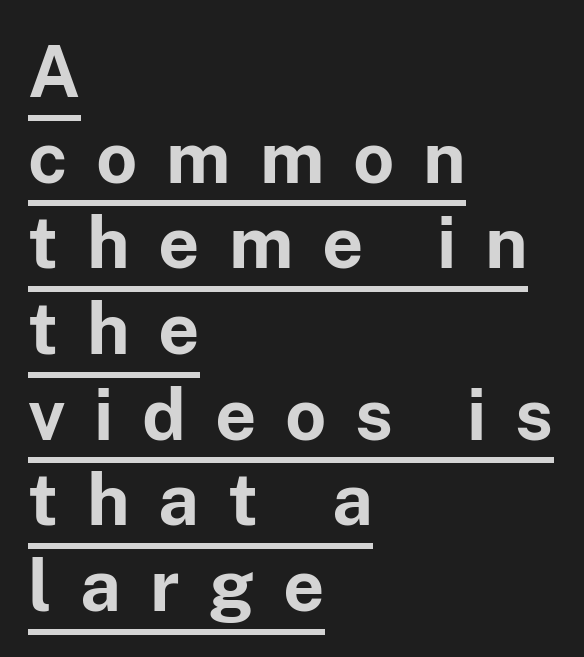
{"serif": "no", "italic": "no", "bold": "yes", "weight": "bold", "width": "normal", "stroke_contrast": "low", "x_height": "medium", "monospaced": "no", "underline": "yes", "align": "left", "line_spacing_ratio": 1.19, "letter_spacing": "wide", "letter_spacing_em": 0.4, "glyph_px": 72}
